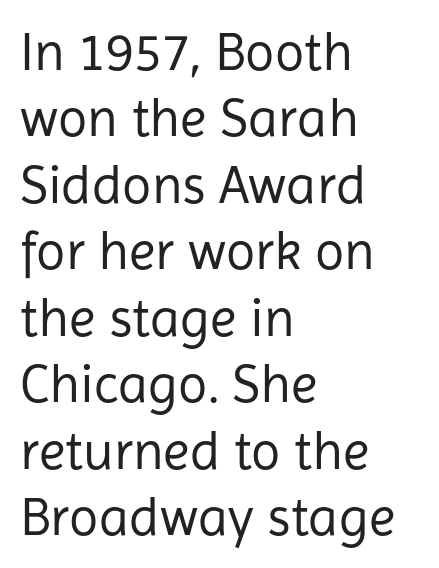
Are there feet on the stems? There aren't — it's a sans. Does extra space separate the letters? No, they use regular spacing. The letters stand straight up with perfectly vertical stems. Do the characters align in a grid? No, the font is proportional. Just letters on the line, the space beneath them empty. Weight class: somewhere from thin through regular.
